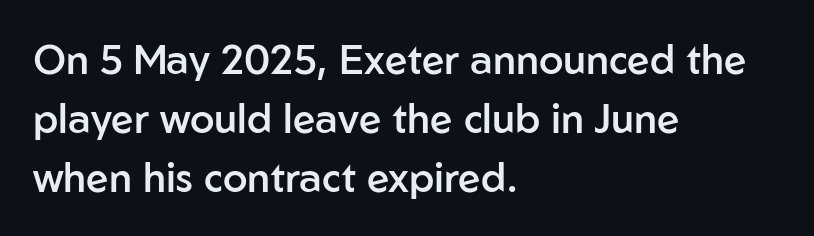
{"serif": "no", "italic": "no", "bold": "semi", "weight": "semibold", "width": "normal", "stroke_contrast": "low", "x_height": "medium", "monospaced": "no", "underline": "no", "align": "left", "line_spacing": "normal", "line_spacing_ratio": 1.48, "letter_spacing": "normal", "letter_spacing_em": 0.0, "glyph_px": 40}
